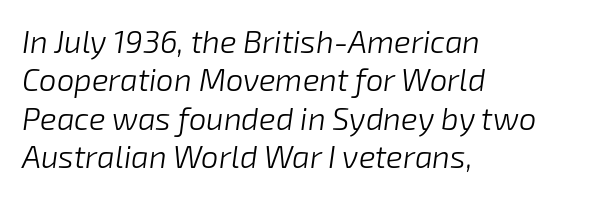
{"italic": "yes", "lean": "right", "slant_degrees": 8, "bold": "no", "weight": "light", "width": "normal", "stroke_contrast": "low", "x_height": "medium", "monospaced": "no", "underline": "no", "align": "left", "line_spacing_ratio": 1.24, "letter_spacing": "normal", "letter_spacing_em": 0.0, "glyph_px": 31}
